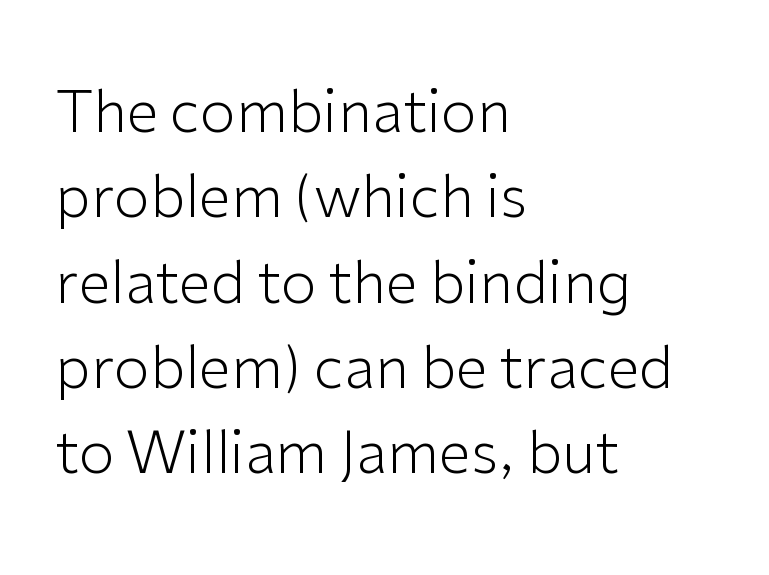
The image shows 58 px light sans-serif type, upright; set left-aligned, normal line spacing (1.47x), normal letter spacing, not underlined; low stroke contrast and a medium x-height.
